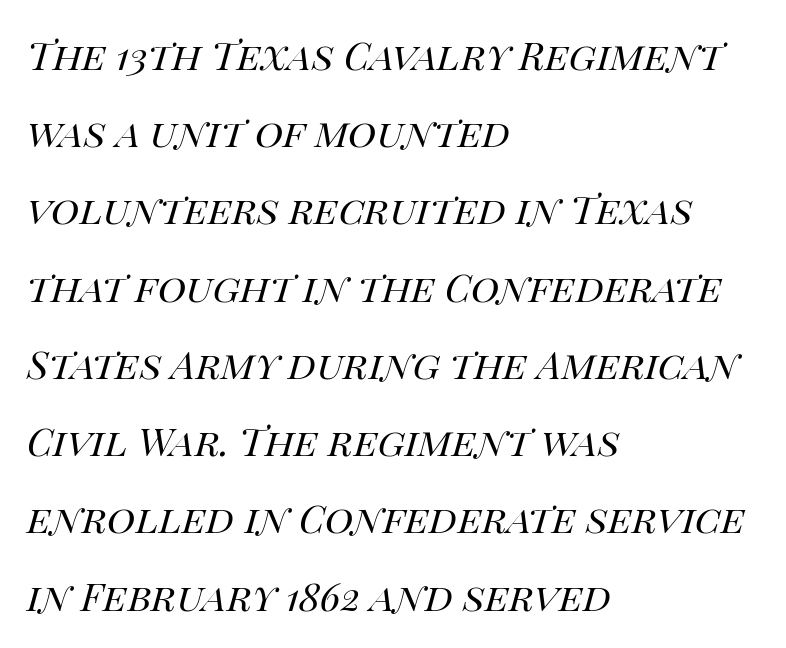
Think standard paragraph weight, or any step lighter than that. In terms of posture, this sample is oblique. Whoever set this chose breathing room over compactness in the vertical rhythm. The space directly below the letters is spotless. Characters follow at the spacing the type designer built in. The text block is weighted toward the left margin, trailing off unevenly rightward.
